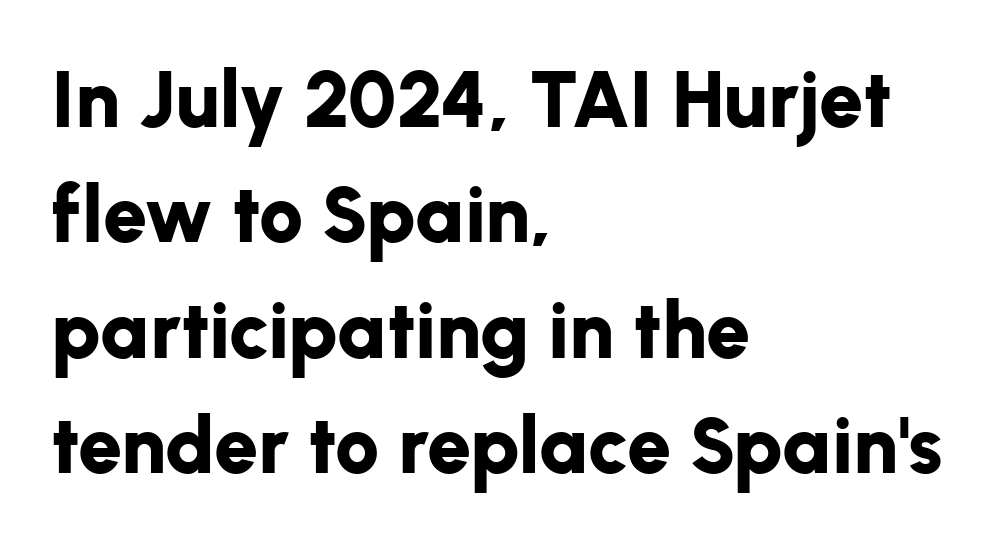
Grotesque or geometric, the face here clearly has no serifs. The area under the type is left untouched. Caption: standard tracking, unaltered. These lines stack with their left ends in a neat column. The glyphs have the mass of a bold cut. Spacing verdict: proportional, widths tailored to each character.
